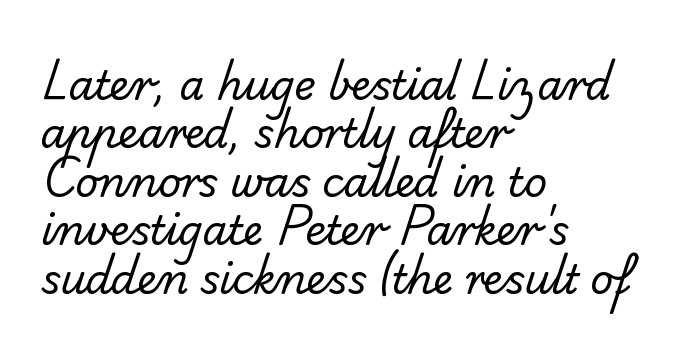
{"serif": "no", "bold": "no", "weight": "regular", "width": "normal", "stroke_contrast": "low", "x_height": "small", "monospaced": "no", "underline": "no", "align": "left", "line_spacing_ratio": 1.21, "letter_spacing": "normal", "letter_spacing_em": 0.0, "glyph_px": 40}
